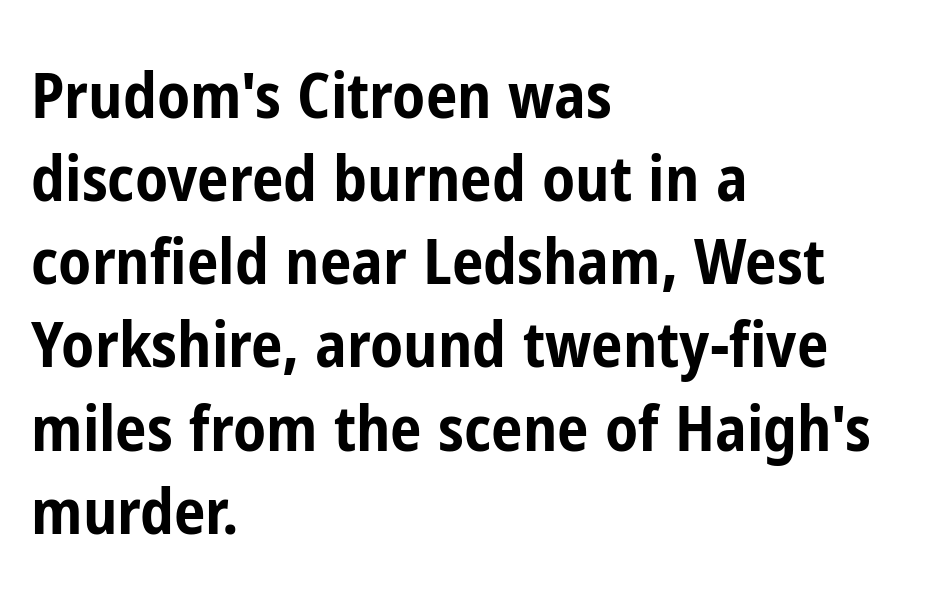
The image shows 63 px bold, condensed sans-serif type, upright; set left-aligned, normal line spacing (1.32x), normal letter spacing, not underlined; low stroke contrast and a medium x-height.
